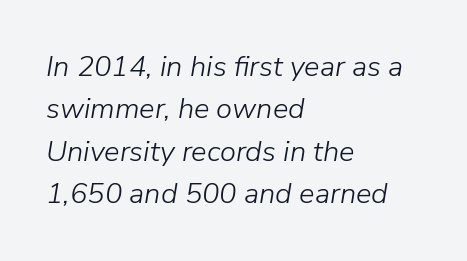
{"italic": "yes", "lean": "right", "slant_degrees": 9, "bold": "no", "weight": "light", "width": "normal", "stroke_contrast": "low", "x_height": "medium", "monospaced": "no", "underline": "no", "align": "left", "line_spacing": "normal", "line_spacing_ratio": 1.46, "letter_spacing": "normal", "letter_spacing_em": 0.0, "glyph_px": 29}
